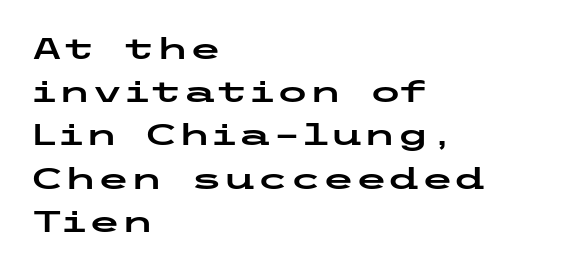
{"serif": "no", "italic": "no", "width": "wide", "stroke_contrast": "low", "x_height": "medium", "underline": "no", "align": "left", "line_spacing": "normal", "line_spacing_ratio": 1.44, "letter_spacing": "normal", "letter_spacing_em": 0.0, "glyph_px": 30}
